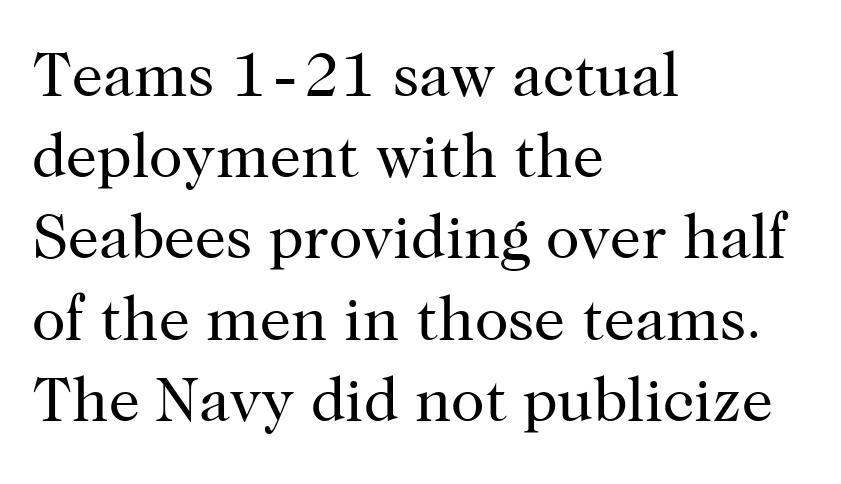
The ragged edge is on the right, which tells us the setting is flush left. Rows of type keep a routine distance in the vertical direction. Bold? No — there's no thickening of the strokes. A typesetter would mark this as roman, not italic. The letterforms sit shoulder to shoulder at normal distance.
